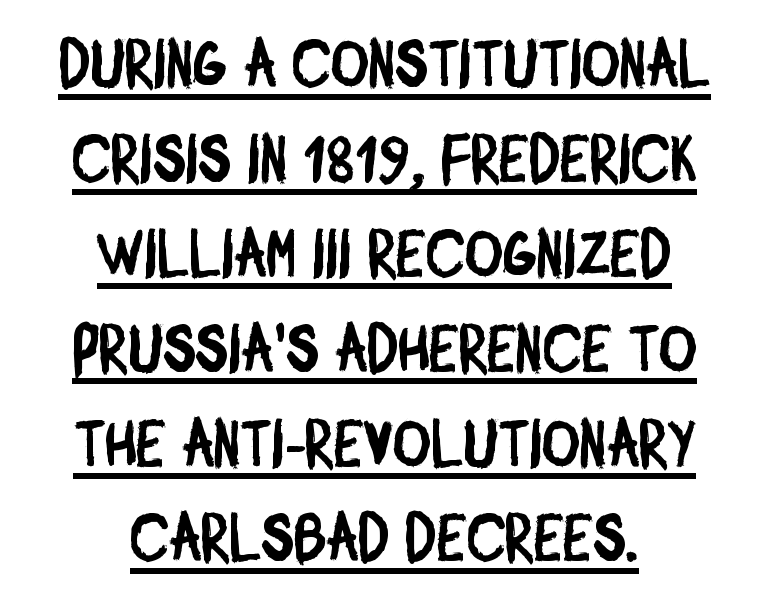
Each letter keeps its own natural width here, so spacing adapts to shape. Both edges are ragged and mirror each other, which tells us the setting is centered. Nothing unusual about the tracking: characters are spaced as the font intends. This sample carries an underscore along the baseline area.
